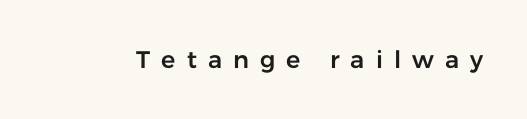
Q: Is the text italic (slanted)? A: No, it is upright.
Q: Is the text underlined? A: No.
Q: Is the spacing between letters normal or unusually wide? A: Unusually wide.
